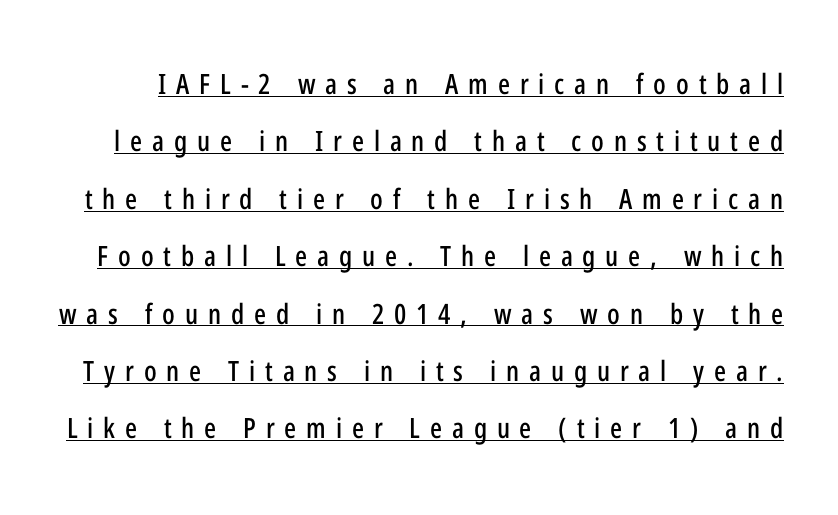
Like a heading marked for emphasis, these lines bear an underscore. The characters display no serif detailing; their extremities are plain. Note the varied advance widths — an 'i' is clearly narrower than an 'm'. A typesetter would mark this as roman, not italic. Someone cranked the tracking dial way up on this one. You could fit nearly another row in the gap between these rows.
